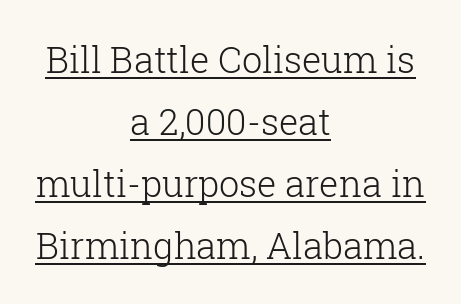
{"serif": "yes", "italic": "no", "bold": "no", "weight": "light", "width": "normal", "stroke_contrast": "low", "x_height": "medium", "monospaced": "no", "underline": "yes", "align": "center", "line_spacing_ratio": 1.72, "letter_spacing": "normal", "letter_spacing_em": 0.0, "glyph_px": 36}
